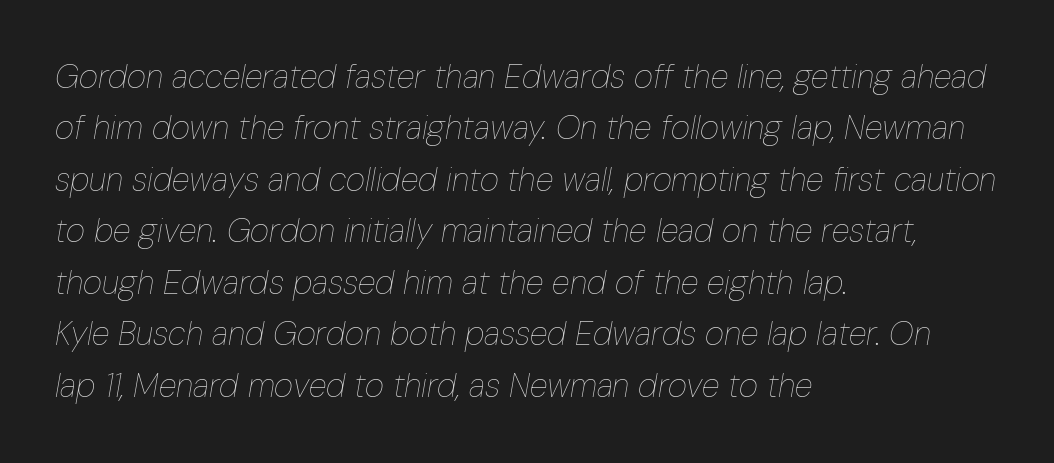
Q: Is the text bold? A: No.
Q: Is the text italic (slanted)? A: Yes, it leans right by about 10 degrees.
Q: Is the text underlined? A: No.
Q: How is the paragraph aligned? A: Left-aligned.
Q: Is the spacing between letters normal or unusually wide? A: Normal.
Q: Is the spacing between lines tight, normal or loose? A: Normal.
Q: Width (condensed, normal, or wide)? A: Condensed.
Q: Stroke contrast? A: Low.
Q: x-height? A: Medium.
Q: Monospaced? A: No.
